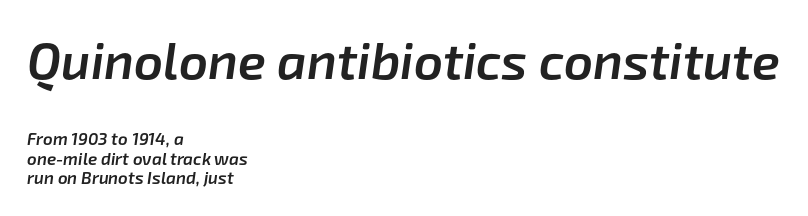
Compared with an ordinary text face, these strokes are moderately heavier — a semibold. The passage shown is not underscored anywhere. The lettering tilts uniformly, giving the passage an italic look. Spacing between characters is what you'd get straight out of the box. Short and long lines alike share a common starting point at left.
